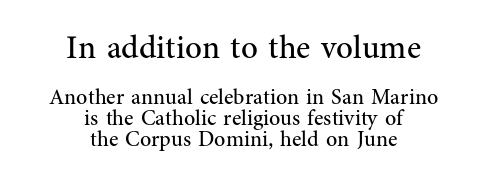
Q: Is the text bold? A: No.
Q: Is the text italic (slanted)? A: No, it is upright.
Q: Is the typeface a serif or a sans-serif typeface? A: Serif.
Q: Is the text underlined? A: No.
Q: How is the paragraph aligned? A: Centered.
Q: Is the spacing between letters normal or unusually wide? A: Normal.
Q: Is the spacing between lines tight, normal or loose? A: Tight.
Q: Which block of text is set in a larger size, the first (top) or the second (bottom)? A: The first (top) one.
Q: Width (condensed, normal, or wide)? A: Normal.
Q: Stroke contrast? A: Medium.
Q: x-height? A: Medium.
Q: Monospaced? A: No.
